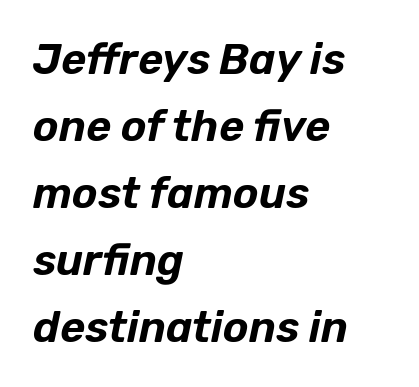
{"italic": "yes", "lean": "right", "slant_degrees": 12, "width": "normal", "stroke_contrast": "low", "x_height": "medium", "monospaced": "no", "underline": "no", "align": "left", "line_spacing": "normal", "line_spacing_ratio": 1.56, "letter_spacing": "normal", "letter_spacing_em": 0.0, "glyph_px": 43}
